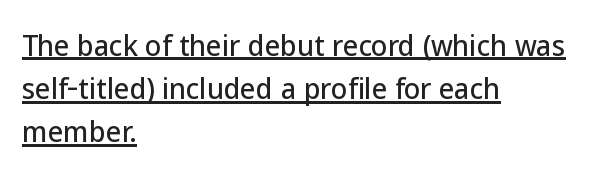
The image shows 27 px text type, upright; set left-aligned, normal line spacing (1.6x), normal letter spacing, underlined.
